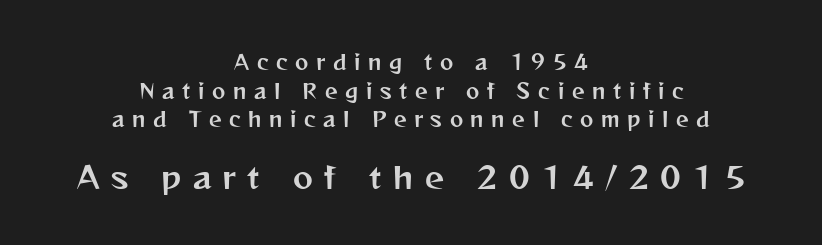
Quick note: underline off. The space between consecutive lines is moderate. Varying glyph widths throughout — classic text-font behaviour. The tracking reads as deliberately expanded to a designer's eye. Check where the strokes stop: nothing finishes them off — pure sans. Posture: straight, roman, zero tilt.
